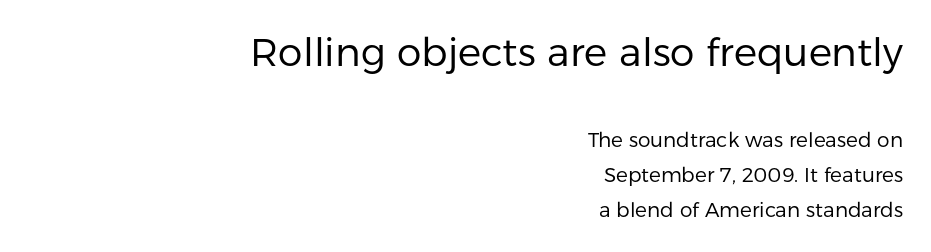
{"serif": "no", "italic": "no", "bold": "no", "weight": "regular", "width": "normal", "stroke_contrast": "low", "x_height": "medium", "monospaced": "no", "underline": "no", "align": "right", "line_spacing_ratio": 1.75, "letter_spacing": "normal", "letter_spacing_em": 0.0, "larger_block": "first", "size_ratio": 1.95, "glyph_px": 39}
